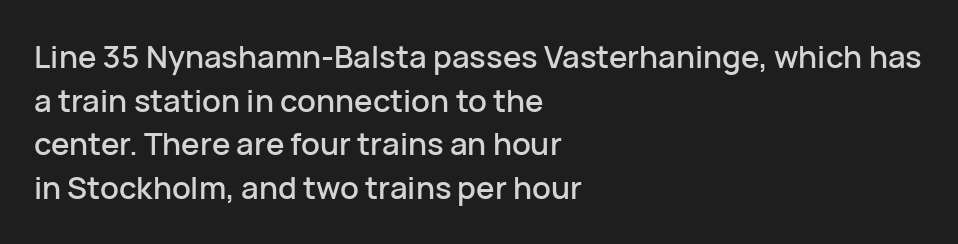
A typesetter would call this leading conventional body-copy spacing. The gaps between neighbouring characters are ordinary and unremarkable. Teacher's note: observe the even left margin — that is flush-left alignment. The passage shown is typed in a proportional face where columns would drift.
